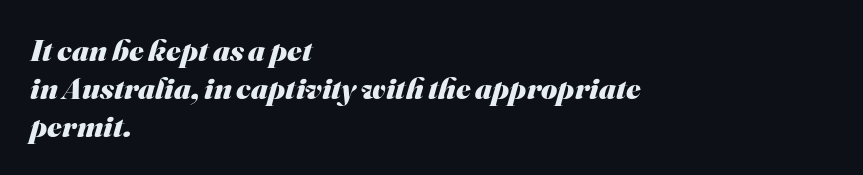
Students, note that the glyphs here touch the page at normal intervals. Regarding serifs, this sample does without them. The gap between lines stays unmarked. Caption: bold face, heavy strokes.
